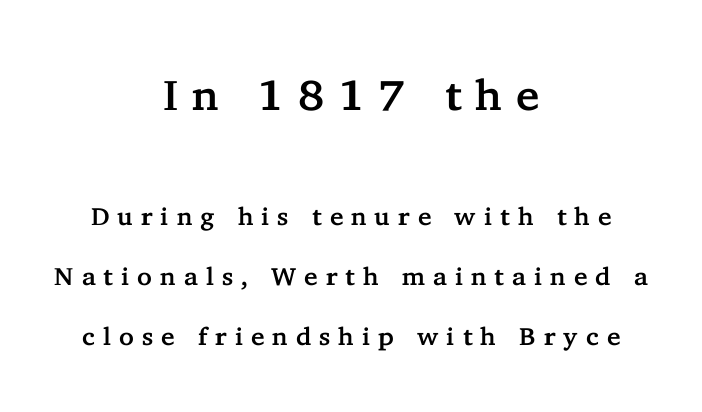
{"serif": "yes", "italic": "no", "width": "normal", "stroke_contrast": "low", "x_height": "medium", "monospaced": "no", "underline": "no", "align": "center", "line_spacing": "loose", "line_spacing_ratio": 2.4, "letter_spacing": "wide", "letter_spacing_em": 0.32, "larger_block": "first", "size_ratio": 1.72, "glyph_px": 43}
